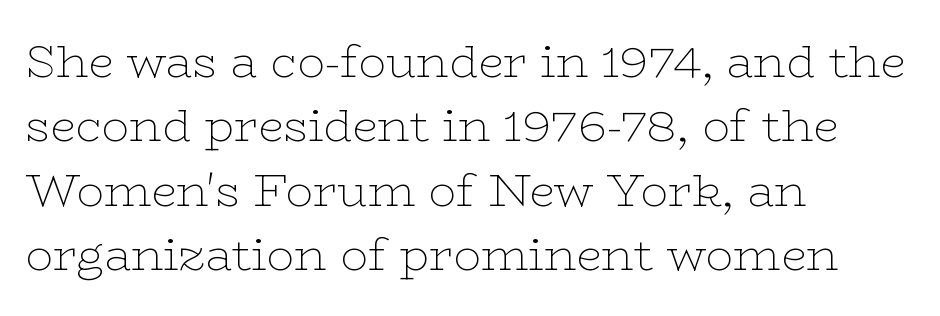
Heft: none added — not bold. The glyphs are unaccompanied by any horizontal stroke below them. Caption: multi-line text, flush left, ragged right. The glyphs in this specimen are seriffed.
